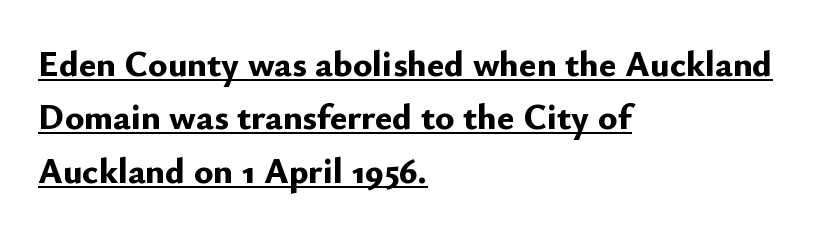
The image shows 36 px bold sans-serif type, upright; set left-aligned, normal line spacing (1.48x), normal letter spacing, underlined; low stroke contrast and a small x-height.
